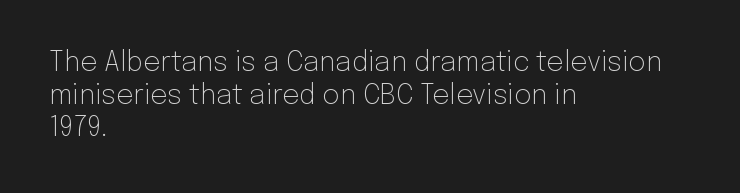
The image shows 27 px text type, upright; set left-aligned, line spacing 1.21x, normal letter spacing, not underlined.
